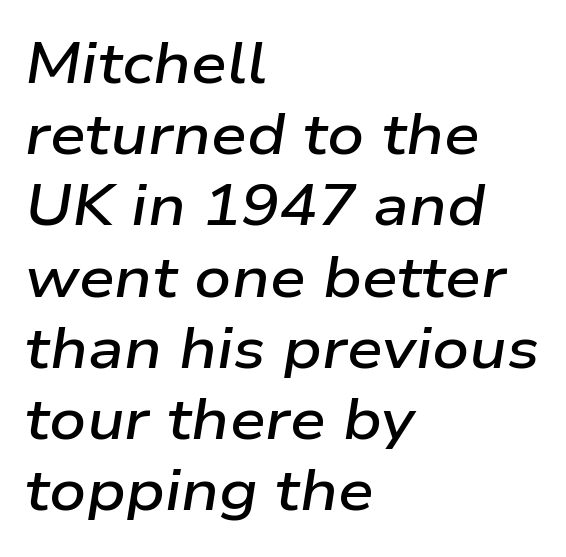
Q: Is the text bold? A: Semi-bold.
Q: Is the text italic (slanted)? A: Yes, it leans right by about 9 degrees.
Q: Is the text underlined? A: No.
Q: How is the paragraph aligned? A: Left-aligned.
Q: Is the spacing between letters normal or unusually wide? A: Normal.
Q: Is the spacing between lines tight, normal or loose? A: Normal.
Q: Width (condensed, normal, or wide)? A: Wide.
Q: Stroke contrast? A: Low.
Q: x-height? A: Medium.
Q: Monospaced? A: No.
